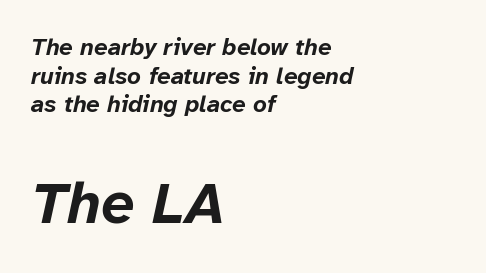
In CSS terms this would be text-align: left. The passage shown is typed in a proportional face where columns would drift. Plain, unruled lines of type. This sample uses an oblique cut, with every glyph tilted off the vertical.
